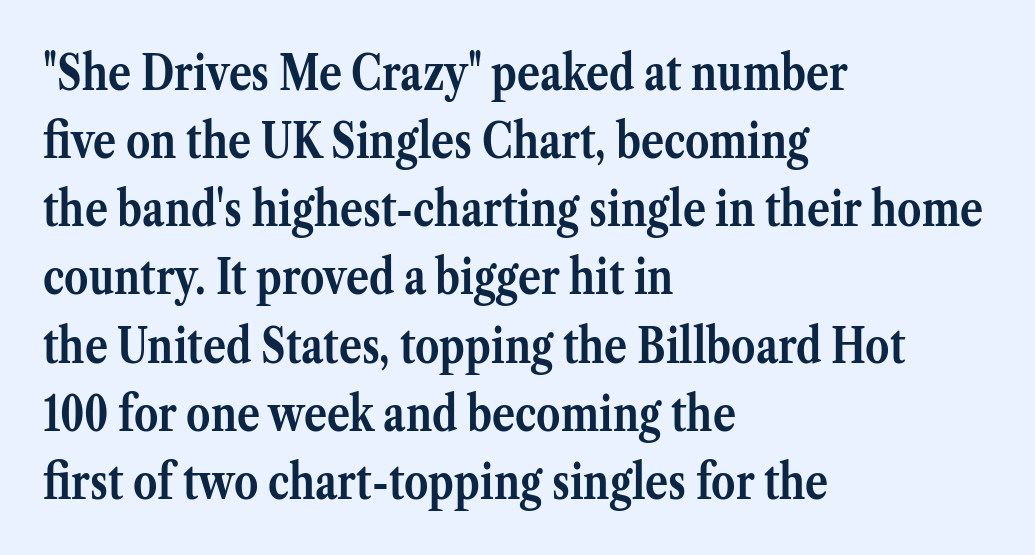
The image shows 48 px semibold serif type, upright; set left-aligned, normal line spacing (1.42x), normal letter spacing, not underlined; medium stroke contrast and a medium x-height.
